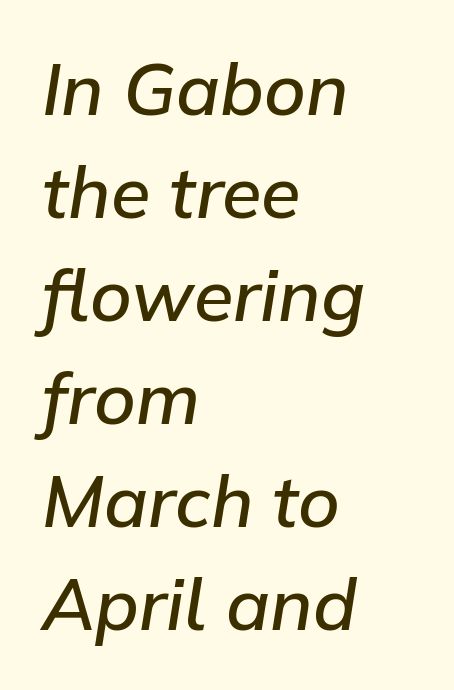
{"italic": "yes", "lean": "right", "slant_degrees": 9, "bold": "semi", "weight": "semibold", "width": "normal", "stroke_contrast": "low", "x_height": "medium", "monospaced": "no", "underline": "no", "align": "left", "line_spacing": "normal", "line_spacing_ratio": 1.43, "letter_spacing": "normal", "letter_spacing_em": 0.0, "glyph_px": 72}
